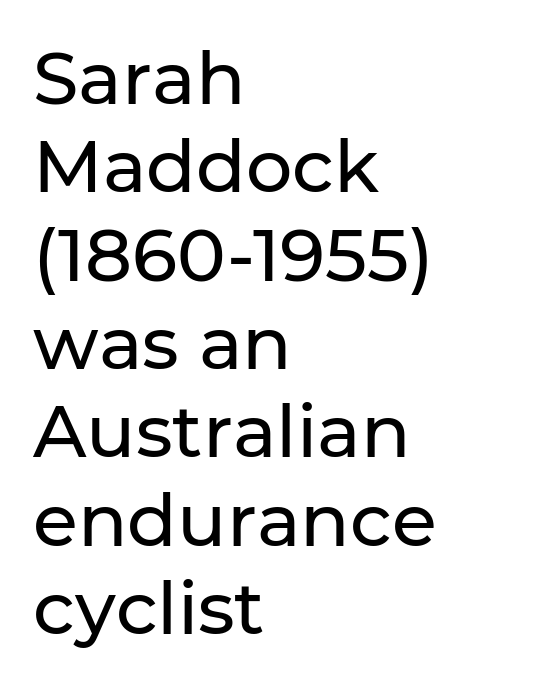
{"serif": "no", "italic": "no", "width": "normal", "stroke_contrast": "low", "x_height": "medium", "monospaced": "no", "underline": "no", "align": "left", "line_spacing_ratio": 1.21, "letter_spacing": "normal", "letter_spacing_em": 0.0, "glyph_px": 73}
